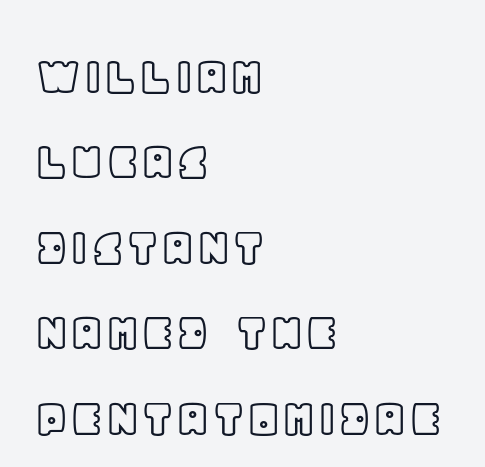
{"italic": "no", "width": "normal", "x_height": "large", "monospaced": "no", "underline": "no", "align": "left", "line_spacing": "normal", "line_spacing_ratio": 1.5, "letter_spacing": "normal", "letter_spacing_em": 0.0, "glyph_px": 57}
